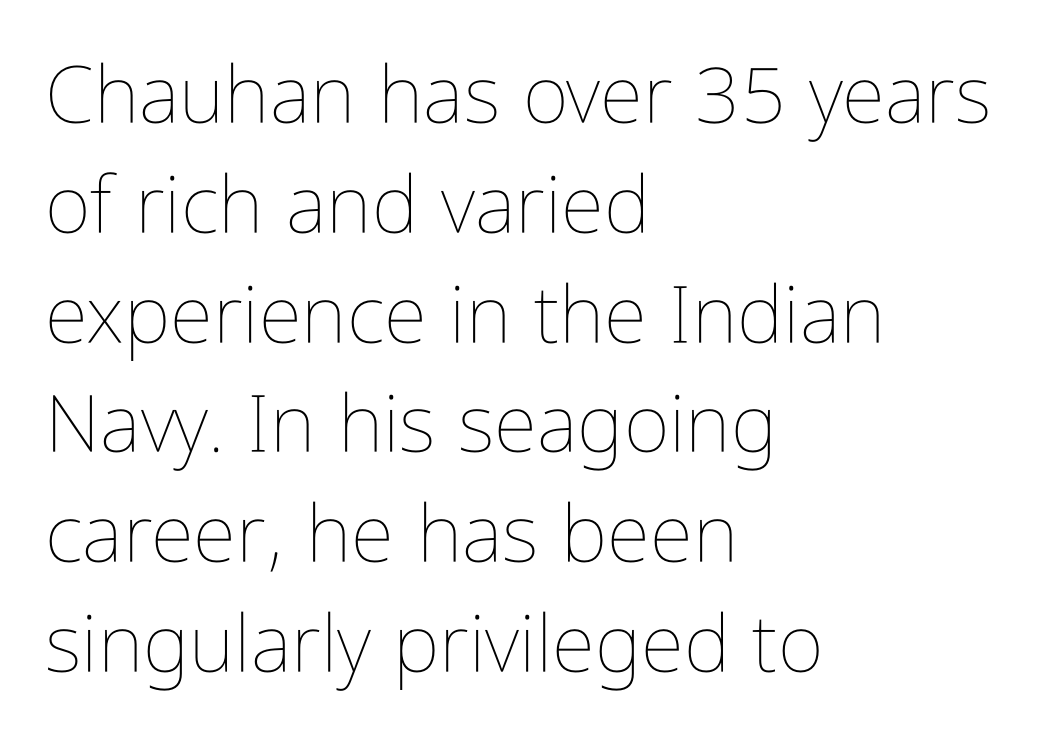
Spacing verdict: proportional, widths tailored to each character. The rag falls on the right side of this text block. Upright lettering throughout. Interline gaps are of average width in this sample.
